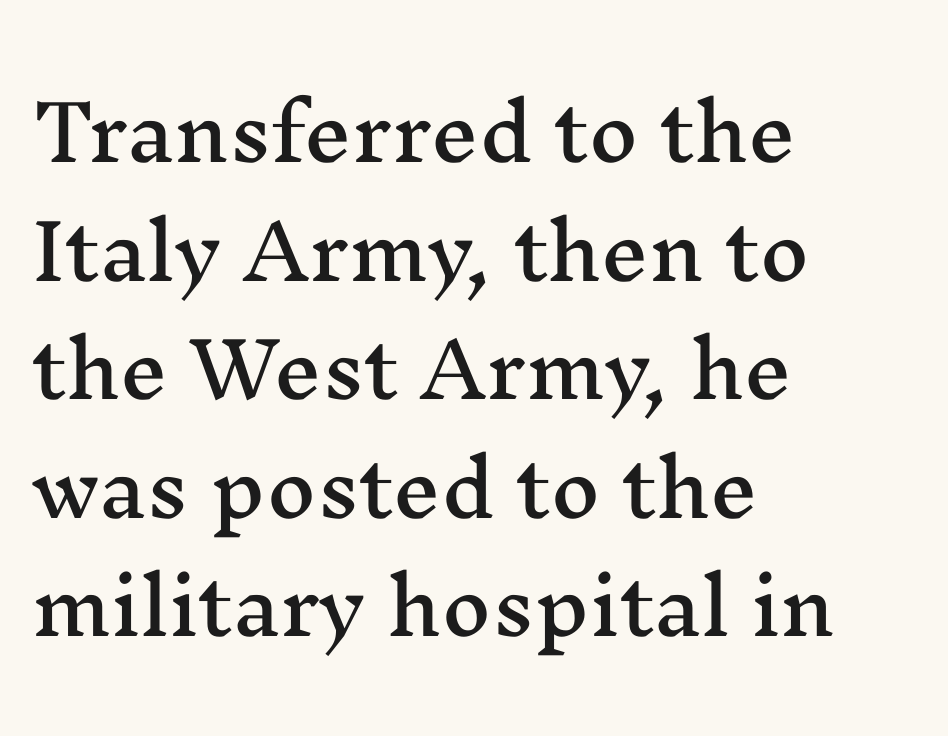
Q: Is the text italic (slanted)? A: No, it is upright.
Q: Is the typeface a serif or a sans-serif typeface? A: Serif.
Q: Is the text underlined? A: No.
Q: How is the paragraph aligned? A: Left-aligned.
Q: Is the spacing between letters normal or unusually wide? A: Normal.
Q: Is the spacing between lines tight, normal or loose? A: Normal.
Q: Width (condensed, normal, or wide)? A: Wide.
Q: Stroke contrast? A: Medium.
Q: x-height? A: Medium.
Q: Monospaced? A: No.
